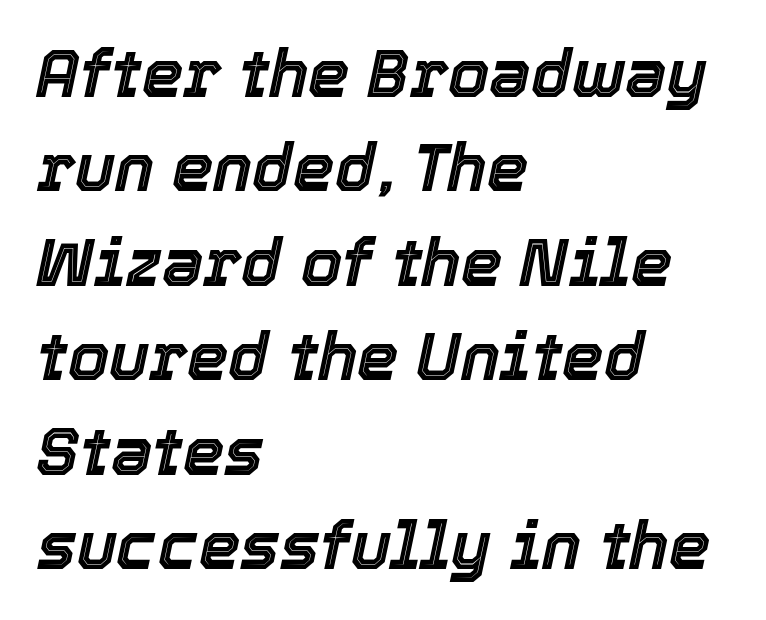
Q: Is the text italic (slanted)? A: Yes, it leans right by about 12 degrees.
Q: Is the text underlined? A: No.
Q: How is the paragraph aligned? A: Left-aligned.
Q: Is the spacing between letters normal or unusually wide? A: Normal.
Q: Is the spacing between lines tight, normal or loose? A: Normal.
Q: Width (condensed, normal, or wide)? A: Normal.
Q: x-height? A: Medium.
Q: Monospaced? A: No.
